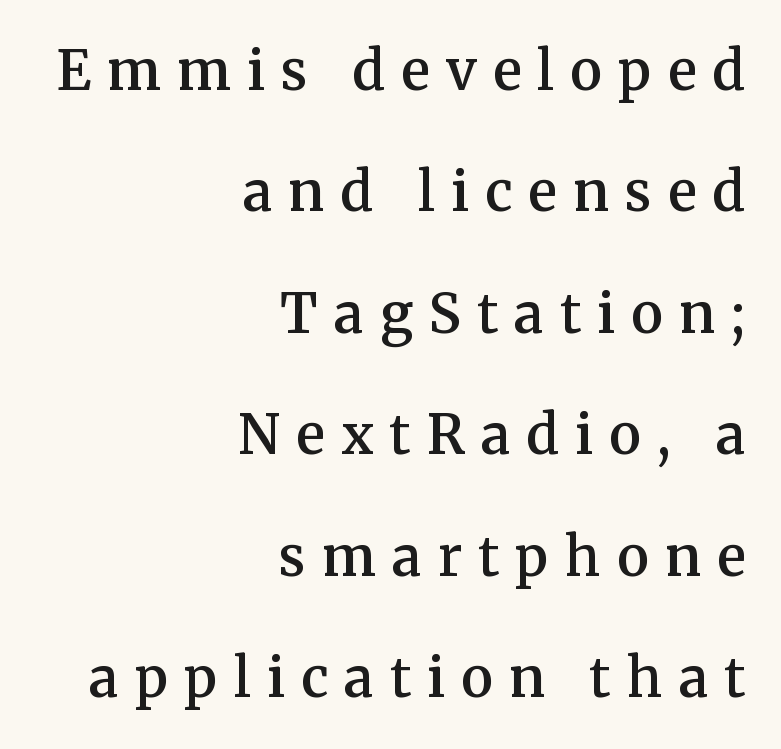
{"serif": "yes", "italic": "no", "bold": "semi", "weight": "semibold", "width": "normal", "stroke_contrast": "medium", "x_height": "medium", "monospaced": "no", "underline": "no", "align": "right", "line_spacing": "loose", "line_spacing_ratio": 2.25, "letter_spacing": "wide", "letter_spacing_em": 0.3, "glyph_px": 54}
